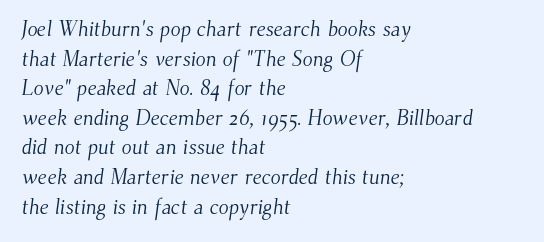
The image shows 21 px text type; set left-aligned, normal line spacing (1.41x), normal letter spacing, not underlined.
